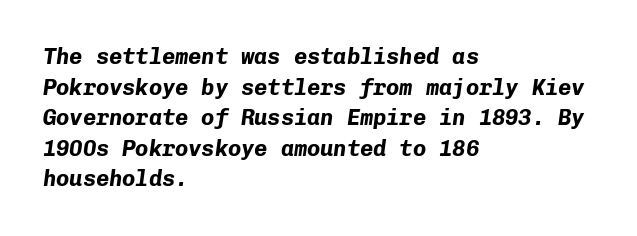
{"italic": "yes", "lean": "right", "slant_degrees": 8, "bold": "yes", "underline": "no", "align": "left", "line_spacing": "normal", "line_spacing_ratio": 1.39, "letter_spacing": "normal", "letter_spacing_em": 0.0, "glyph_px": 22}
